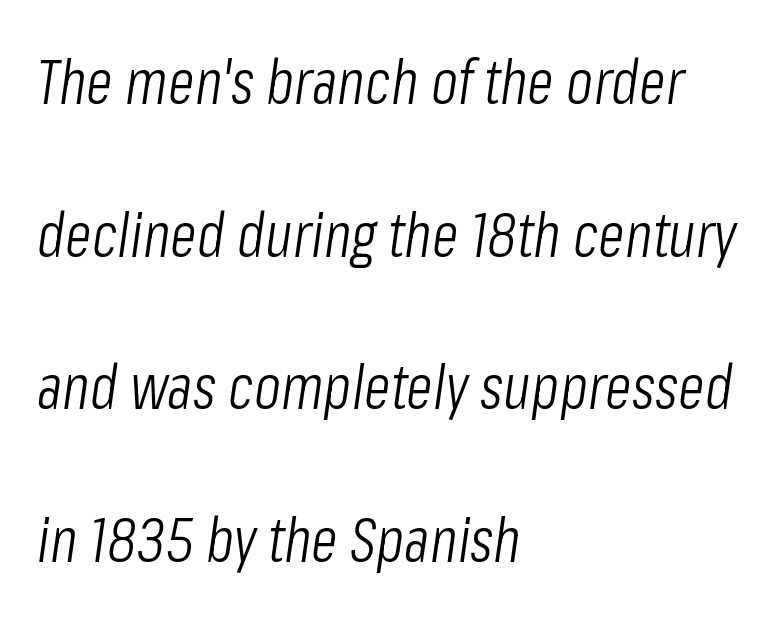
{"italic": "yes", "lean": "right", "slant_degrees": 8, "bold": "no", "weight": "light", "width": "condensed", "stroke_contrast": "low", "x_height": "medium", "monospaced": "no", "underline": "no", "align": "left", "line_spacing": "loose", "line_spacing_ratio": 2.46, "letter_spacing": "normal", "letter_spacing_em": 0.0, "glyph_px": 62}
